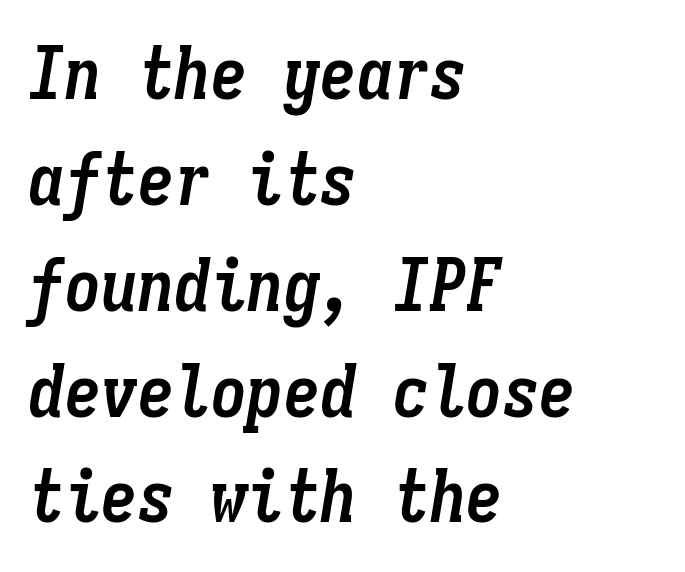
Q: Is the text bold? A: Yes.
Q: Is the text italic (slanted)? A: Yes, it leans right by about 9 degrees.
Q: Is the text underlined? A: No.
Q: How is the paragraph aligned? A: Left-aligned.
Q: Is the spacing between letters normal or unusually wide? A: Normal.
Q: Is the spacing between lines tight, normal or loose? A: Normal.
Q: Width (condensed, normal, or wide)? A: Condensed.
Q: Stroke contrast? A: Low.
Q: x-height? A: Medium.
Q: Monospaced? A: Yes.
